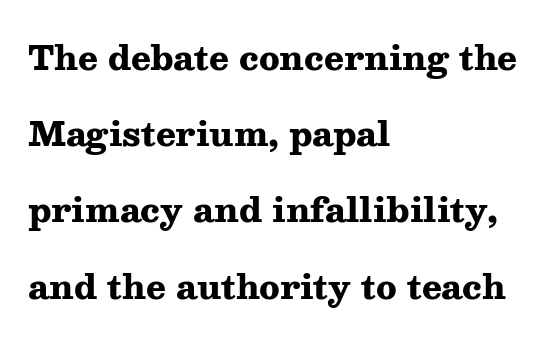
{"serif": "yes", "italic": "no", "bold": "yes", "weight": "heavy", "width": "wide", "stroke_contrast": "medium", "x_height": "medium", "monospaced": "no", "underline": "no", "align": "left", "line_spacing": "loose", "line_spacing_ratio": 2.31, "letter_spacing": "normal", "letter_spacing_em": 0.0, "glyph_px": 33}
